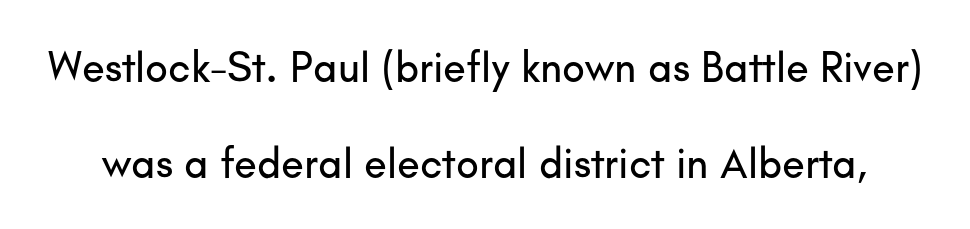
The image shows 42 px sans-serif type, upright; set loose line spacing (2.28x), normal letter spacing, not underlined; low stroke contrast and a small x-height.
